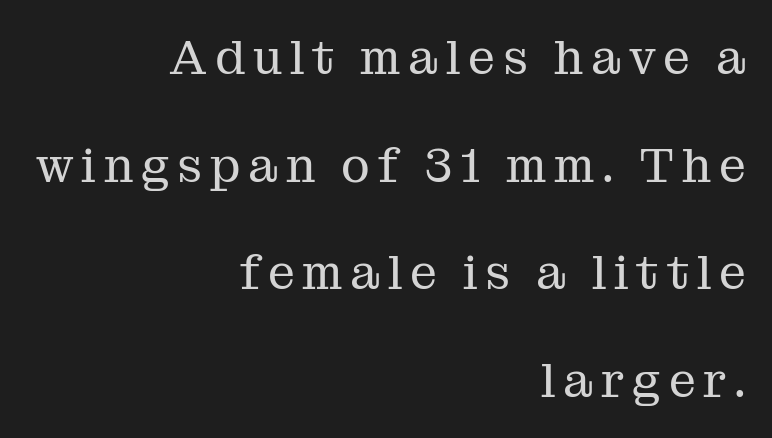
{"serif": "yes", "italic": "no", "bold": "no", "weight": "regular", "width": "normal", "stroke_contrast": "medium", "x_height": "medium", "monospaced": "no", "underline": "no", "align": "right", "line_spacing": "loose", "line_spacing_ratio": 2.24, "glyph_px": 48}
